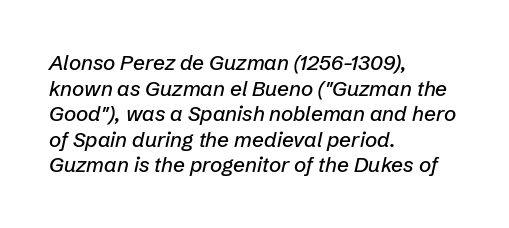
The image shows 21 px text type, italic (leaning right); set left-aligned, line spacing 1.22x, normal letter spacing, not underlined.
